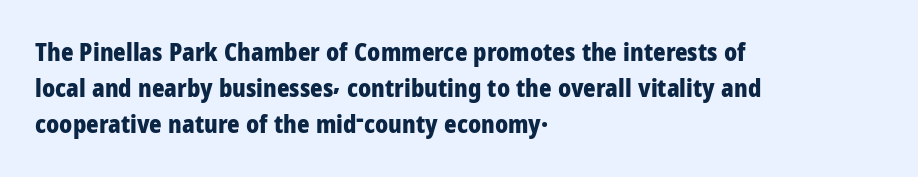
The image shows 24 px bold type, upright; set left-aligned, normal line spacing (1.51x), normal letter spacing, not underlined.
